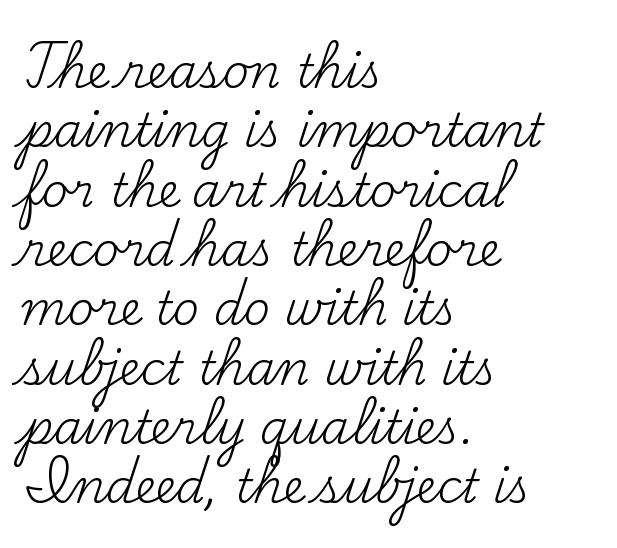
This rendering leaves character spacing at its baseline value. Bold? No — there's no thickening of the strokes. Line beginnings align vertically; line endings do not. Quick note: interline space is typical.
